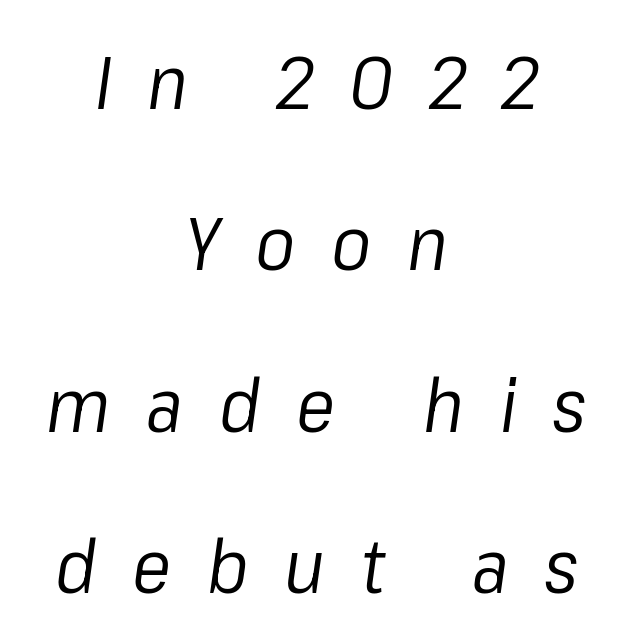
Character widths vary here, with narrow letters taking less room than wide ones. These lines stand farther apart than default settings would place them. When letters slant like this, we call the style italic. Weight: regular or lighter. The area under the type is left untouched.
